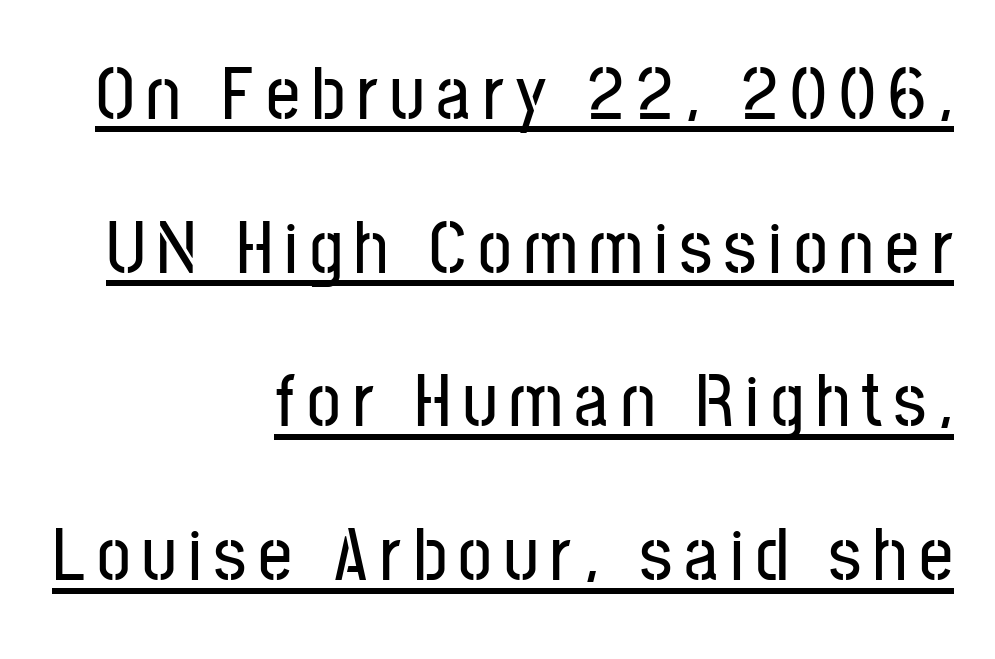
Q: Is the text italic (slanted)? A: No, it is upright.
Q: Is the typeface a serif or a sans-serif typeface? A: Sans-serif.
Q: Is the text underlined? A: Yes.
Q: How is the paragraph aligned? A: Right-aligned.
Q: Is the spacing between lines tight, normal or loose? A: Loose.
Q: Width (condensed, normal, or wide)? A: Condensed.
Q: Stroke contrast? A: Low.
Q: x-height? A: Medium.
Q: Monospaced? A: No.
